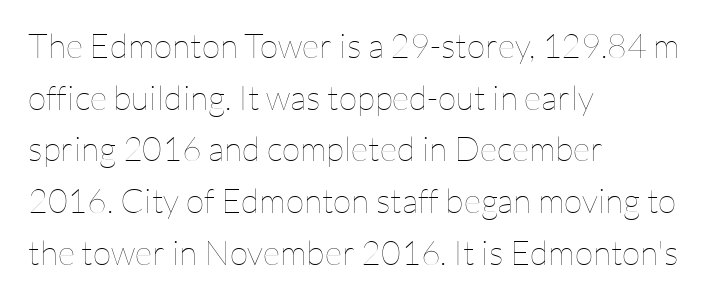
Q: Is the text bold? A: No.
Q: Is the text italic (slanted)? A: No, it is upright.
Q: Is the text underlined? A: No.
Q: How is the paragraph aligned? A: Left-aligned.
Q: Is the spacing between letters normal or unusually wide? A: Normal.
Q: Is the spacing between lines tight, normal or loose? A: Normal.
Q: Width (condensed, normal, or wide)? A: Normal.
Q: Stroke contrast? A: Low.
Q: x-height? A: Medium.
Q: Monospaced? A: No.
